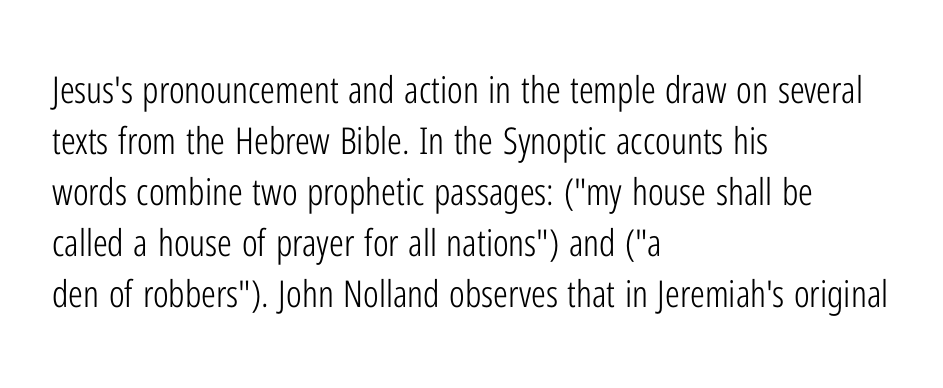
Bare-footed words on every line. Nope, not italic — everything's standing straight. The line texture is even and compact thanks to regular tracking. The block of text has a typical density, with ordinary space between rows. To sum up the face: it is a sans, with no serifs. Horizontal alignment here is leftward, the default for most running prose.
